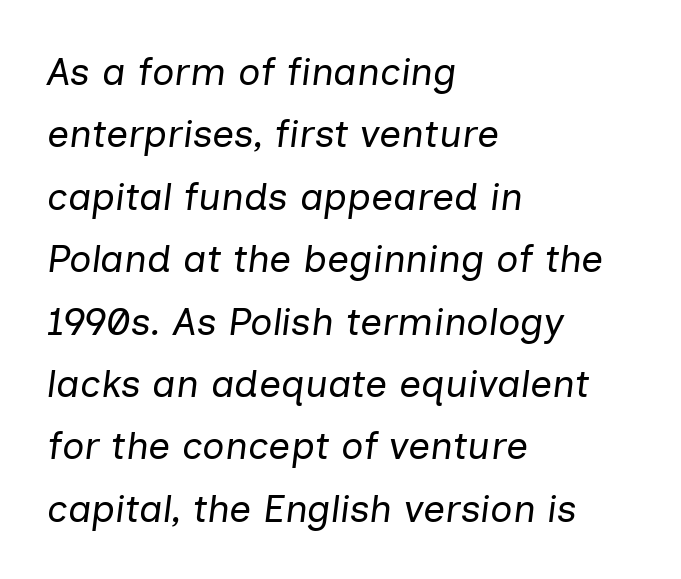
{"italic": "yes", "lean": "right", "slant_degrees": 7, "bold": "no", "weight": "regular", "width": "normal", "stroke_contrast": "low", "x_height": "medium", "monospaced": "no", "underline": "no", "align": "left", "line_spacing": "normal", "line_spacing_ratio": 1.6, "letter_spacing": "normal", "letter_spacing_em": 0.0, "glyph_px": 39}
